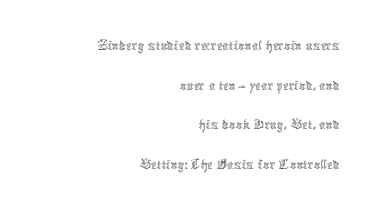
The image shows 32 px thin, condensed type, upright; set right-aligned, line spacing 1.24x, normal letter spacing, not underlined; a medium x-height.
